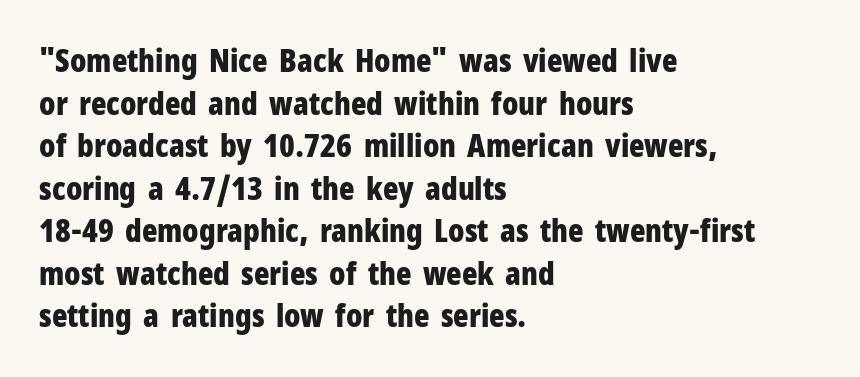
Proportional: the letters do not fall into vertical columns. Emphasis by weight is at full strength: bold. Leading matches the norm, producing a regular column. The letters carry no serifs — their stems end cleanly without finishing strokes. Alignment: flush left. Upright lettering throughout.
